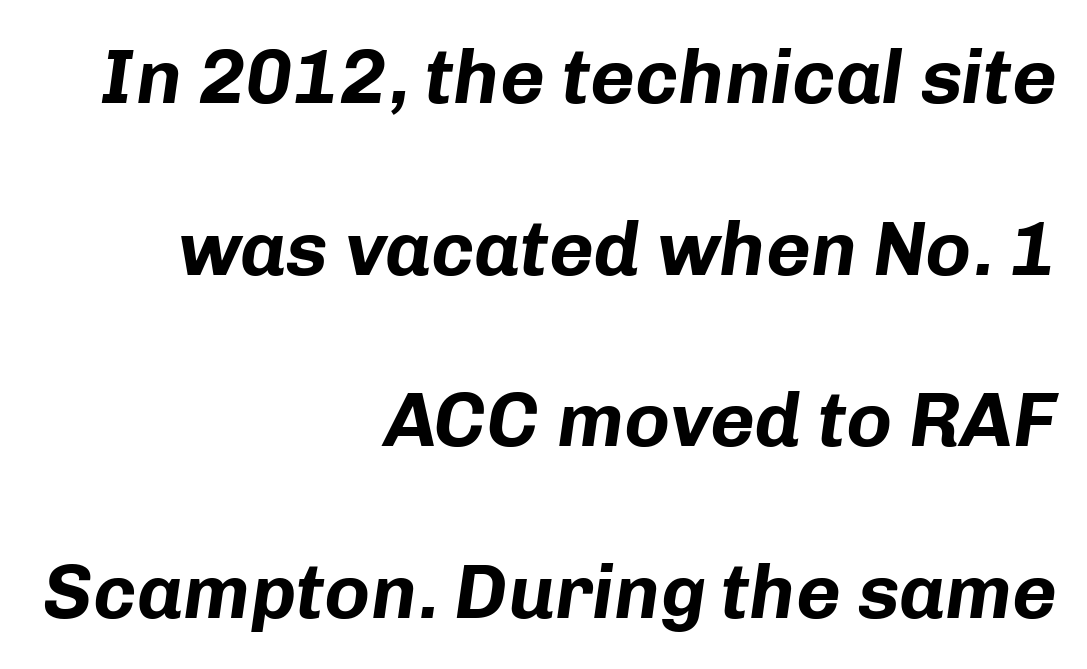
The image shows 77 px bold type, italic (leaning right); set right-aligned, loose line spacing (2.23x), normal letter spacing, not underlined; low stroke contrast and a medium x-height.
